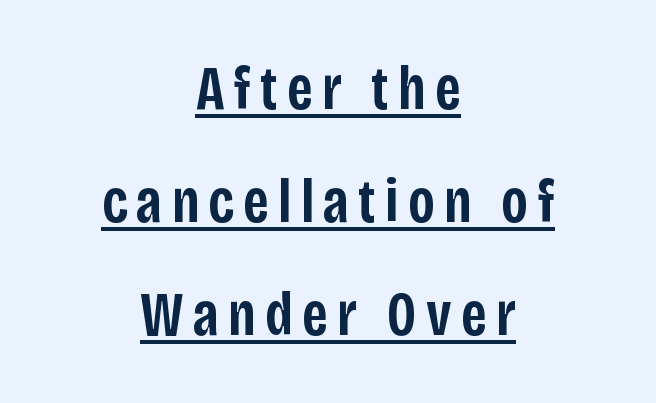
The image shows 62 px semibold, condensed sans-serif type, upright; set centered, line spacing 1.82x, underlined; low stroke contrast and a large x-height.
